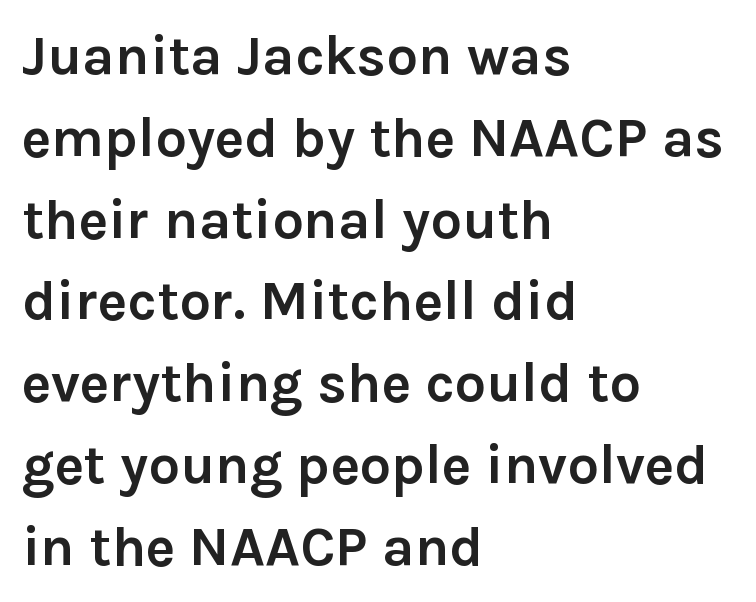
The image shows 56 px semibold sans-serif type, upright; set left-aligned, normal line spacing (1.46x), normal letter spacing, not underlined; a medium x-height.
